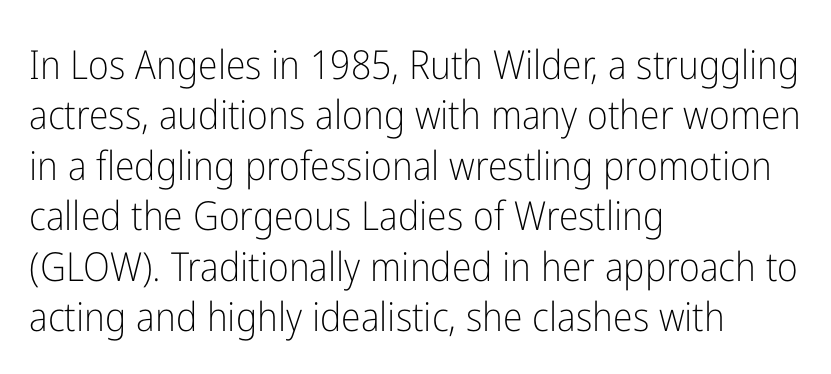
The image shows 40 px light, condensed sans-serif type, upright; set left-aligned, normal line spacing (1.26x), normal letter spacing, not underlined; low stroke contrast and a medium x-height.
